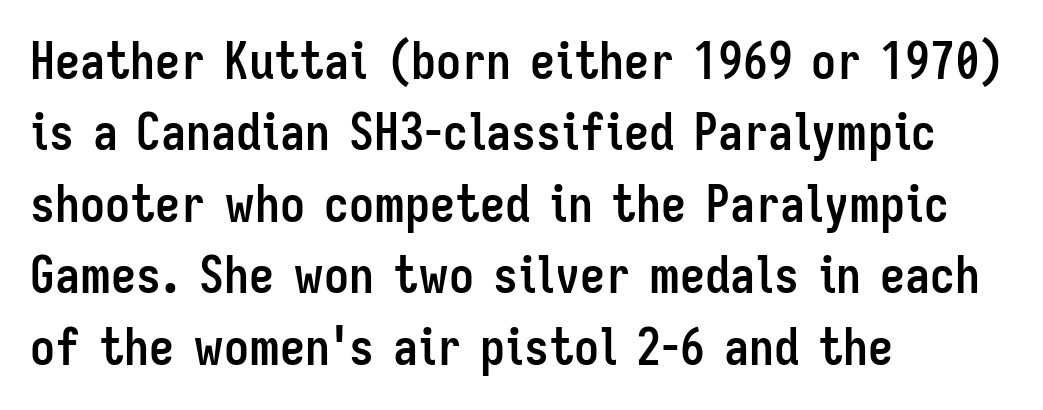
{"serif": "no", "italic": "no", "bold": "yes", "weight": "semibold", "width": "condensed", "stroke_contrast": "low", "x_height": "medium", "monospaced": "no", "underline": "no", "align": "left", "line_spacing": "normal", "line_spacing_ratio": 1.43, "letter_spacing": "normal", "letter_spacing_em": 0.0, "glyph_px": 50}
